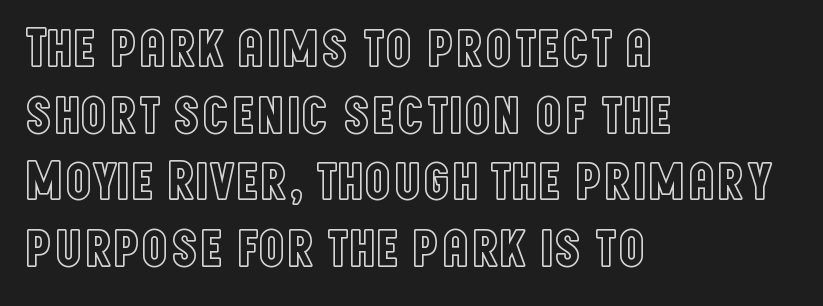
{"italic": "no", "width": "condensed", "x_height": "large", "monospaced": "no", "underline": "no", "align": "left", "line_spacing_ratio": 1.21, "letter_spacing": "normal", "letter_spacing_em": 0.0, "glyph_px": 55}
